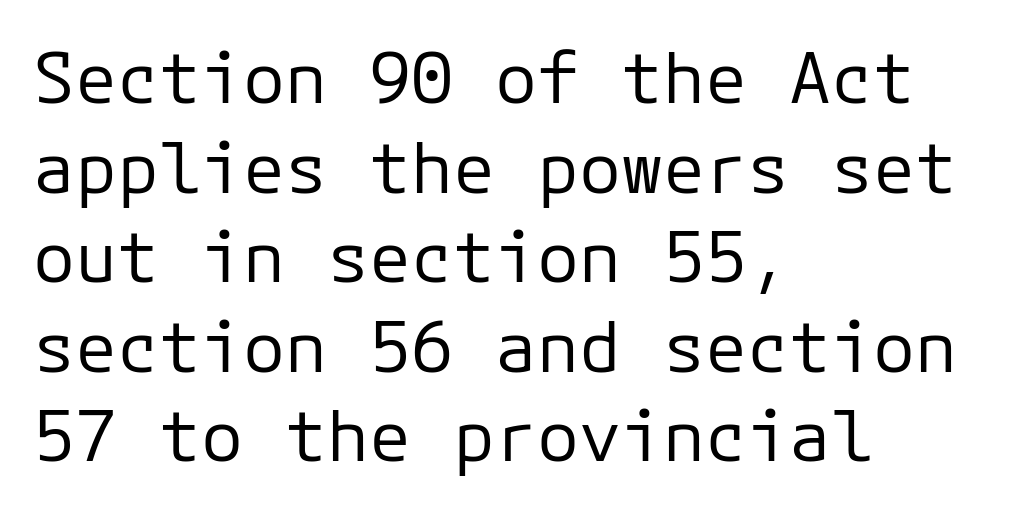
Stroke mass is kept to a normal reading level or below. Font category for this specimen: sans-serif. Short note: letters normally spaced. Posture: vertical. The strip under each line holds only bare page.
